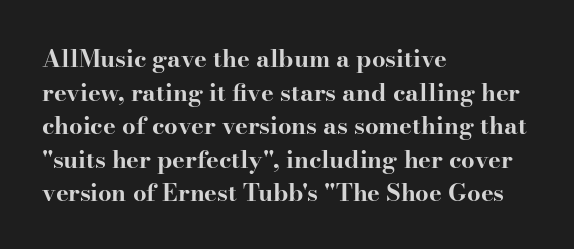
{"italic": "no", "bold": "yes", "underline": "no", "align": "left", "line_spacing": "normal", "line_spacing_ratio": 1.4, "letter_spacing": "normal", "letter_spacing_em": 0.0, "glyph_px": 24}
